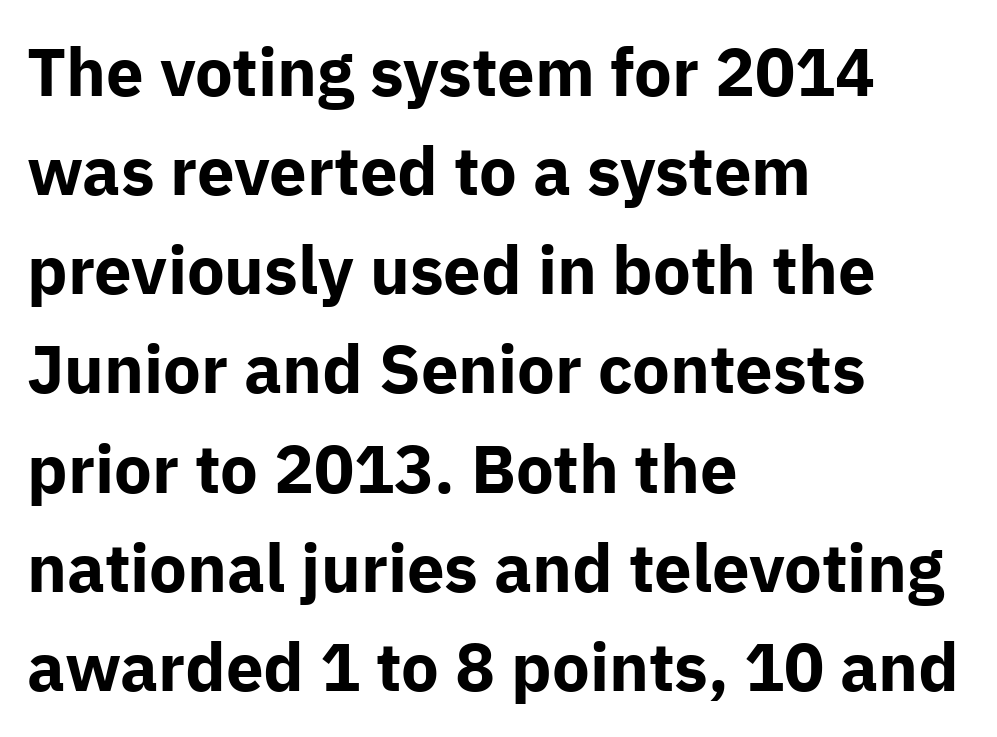
The type family on display is of the sans-serif kind. Students, note that the glyphs here touch the page at normal intervals. The rendering anchors every line to the left-hand side. Thick stems and heavy bowls — unmistakably bold. Here the designer chose a conventional face with non-uniform glyph widths.
